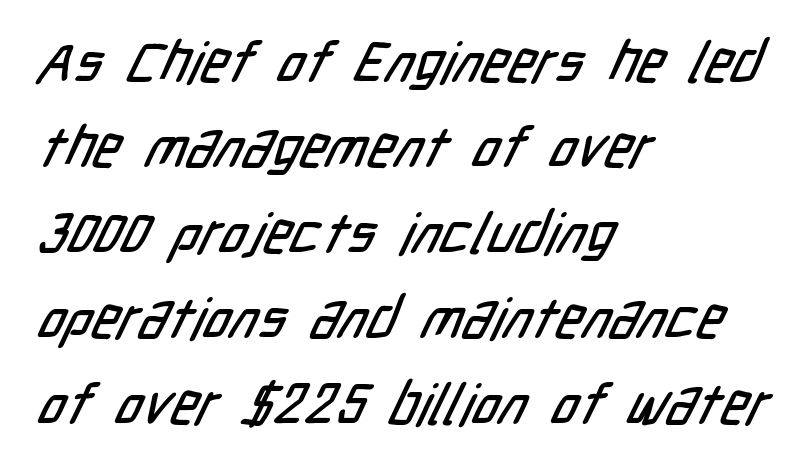
{"serif": "no", "width": "condensed", "stroke_contrast": "low", "x_height": "medium", "monospaced": "no", "underline": "no", "align": "left", "line_spacing": "normal", "line_spacing_ratio": 1.5, "letter_spacing": "normal", "letter_spacing_em": 0.0, "glyph_px": 57}
